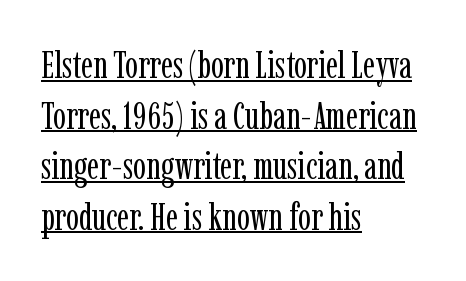
{"serif": "yes", "italic": "no", "bold": "no", "weight": "regular", "width": "condensed", "stroke_contrast": "low", "x_height": "medium", "monospaced": "no", "underline": "yes", "align": "left", "line_spacing": "normal", "line_spacing_ratio": 1.33, "letter_spacing": "normal", "letter_spacing_em": 0.0, "glyph_px": 38}
